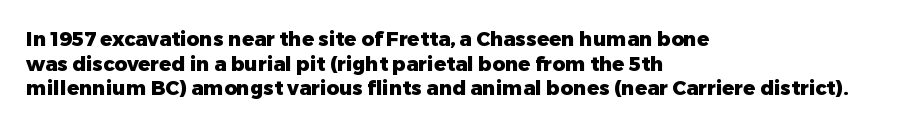
Q: Is the text bold? A: Yes.
Q: Is the text italic (slanted)? A: No, it is upright.
Q: Is the text underlined? A: No.
Q: How is the paragraph aligned? A: Left-aligned.
Q: Is the spacing between letters normal or unusually wide? A: Normal.
